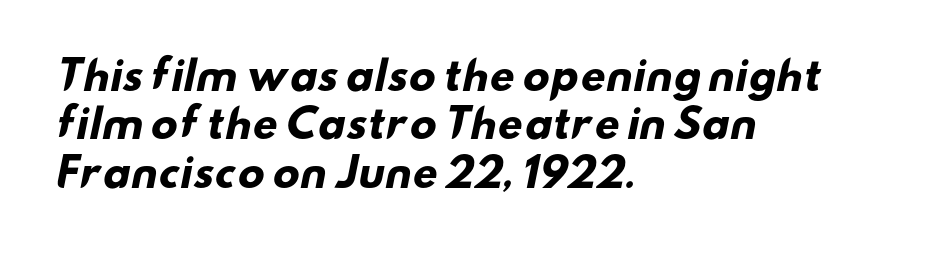
Each glyph is drawn with heavy, bold strokes. Is the block centered? No — it sits flush against the left margin. In terms of letterspacing, this is plain default setting. The characters display no serif detailing; their extremities are plain. This sample has the flowing, uneven cadence of proportional lettering.
